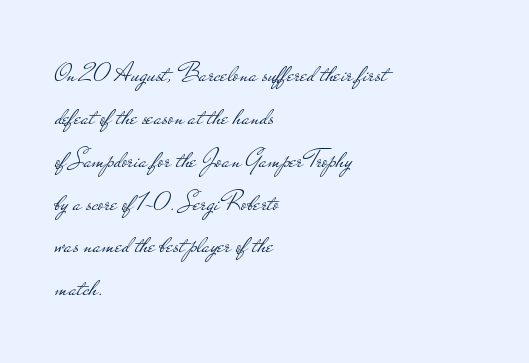
The image shows 28 px light, wide sans-serif type; set left-aligned, normal line spacing (1.53x), normal letter spacing, not underlined; low stroke contrast and a small x-height.
